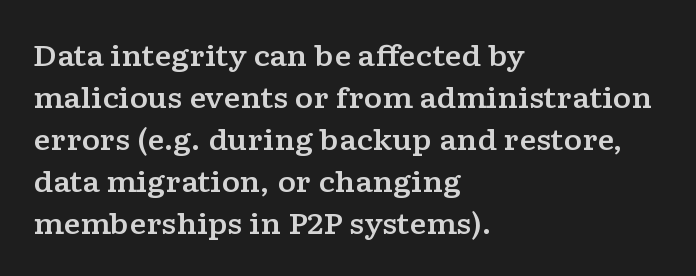
{"serif": "yes", "italic": "no", "width": "wide", "stroke_contrast": "low", "x_height": "medium", "monospaced": "no", "underline": "no", "align": "left", "line_spacing": "normal", "line_spacing_ratio": 1.5, "letter_spacing": "normal", "letter_spacing_em": 0.0, "glyph_px": 28}
